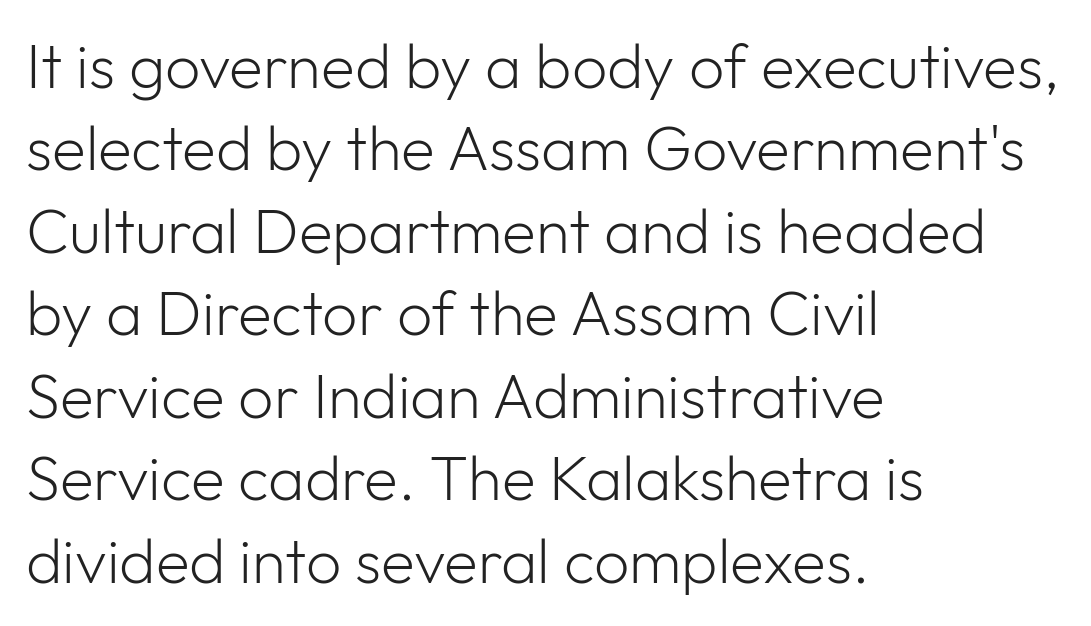
Is the block centered? No — it sits flush against the left margin. Style check: upright. Observe the absence of serifs on each vertical stroke in this sample. Students, note that the glyphs here touch the page at normal intervals.
